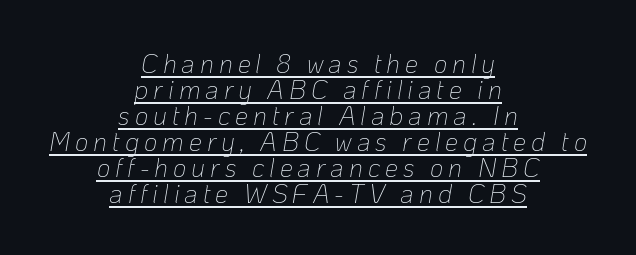
The glyphs are accompanied by a horizontal stroke just below them. Counters stay open thanks to moderate or lighter strokes. The vertical gap from one line to the next is small. Horizontal alignment here is central, giving a formal, balanced look. Slant detected: the letters are inclined.
